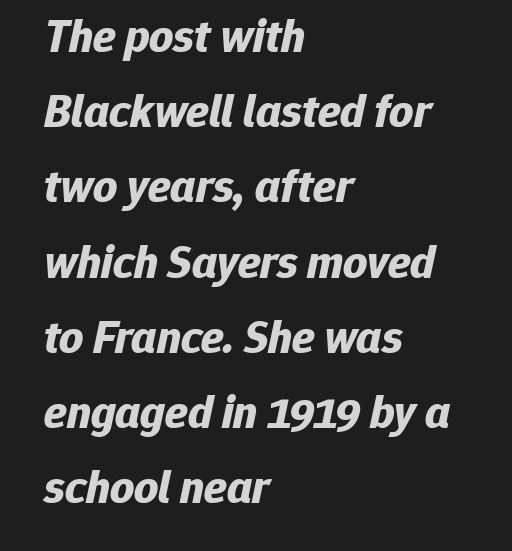
{"italic": "yes", "lean": "right", "slant_degrees": 12, "bold": "yes", "weight": "bold", "width": "normal", "stroke_contrast": "low", "x_height": "medium", "monospaced": "no", "underline": "no", "align": "left", "line_spacing": "normal", "line_spacing_ratio": 1.6, "letter_spacing": "normal", "letter_spacing_em": 0.0, "glyph_px": 47}
